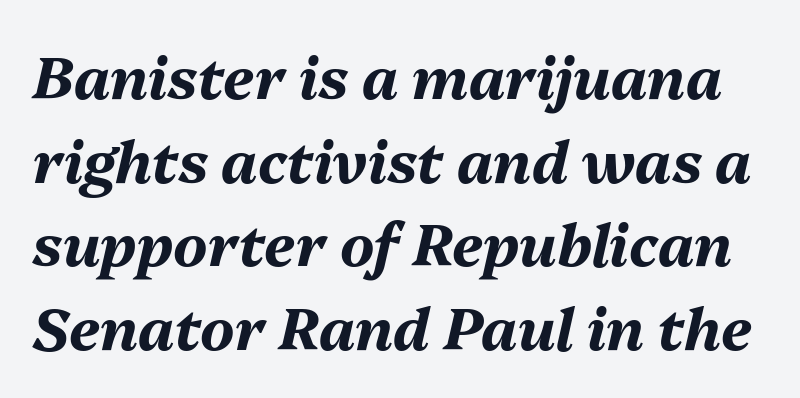
The image shows 58 px bold type, italic (leaning right); set normal line spacing (1.44x), normal letter spacing, not underlined; medium stroke contrast and a medium x-height.
